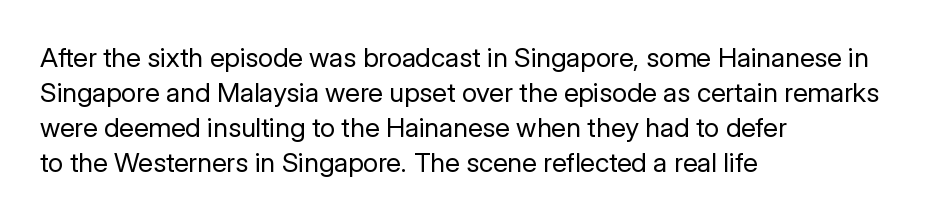
The image shows 27 px text type, upright; set left-aligned, normal line spacing (1.3x), normal letter spacing, not underlined.
